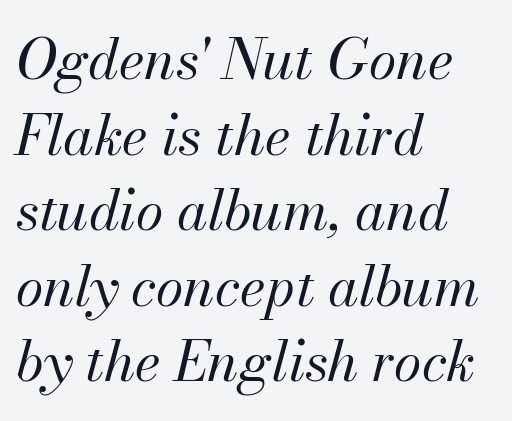
Q: Is the text bold? A: No.
Q: Is the text italic (slanted)? A: Yes, it leans right by about 13 degrees.
Q: Is the text underlined? A: No.
Q: How is the paragraph aligned? A: Left-aligned.
Q: Is the spacing between letters normal or unusually wide? A: Normal.
Q: Is the spacing between lines tight, normal or loose? A: Normal.
Q: Width (condensed, normal, or wide)? A: Normal.
Q: Stroke contrast? A: Medium.
Q: x-height? A: Small.
Q: Monospaced? A: No.
